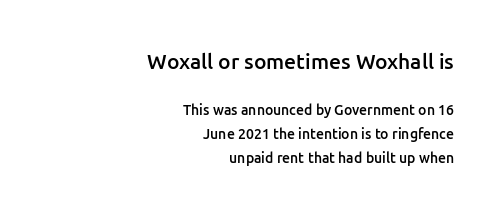
Q: Is the text bold? A: Semi-bold.
Q: Is the text italic (slanted)? A: No, it is upright.
Q: Is the text underlined? A: No.
Q: How is the paragraph aligned? A: Right-aligned.
Q: Is the spacing between letters normal or unusually wide? A: Normal.
Q: Is the spacing between lines tight, normal or loose? A: Normal.
Q: Which block of text is set in a larger size, the first (top) or the second (bottom)? A: The first (top) one.
